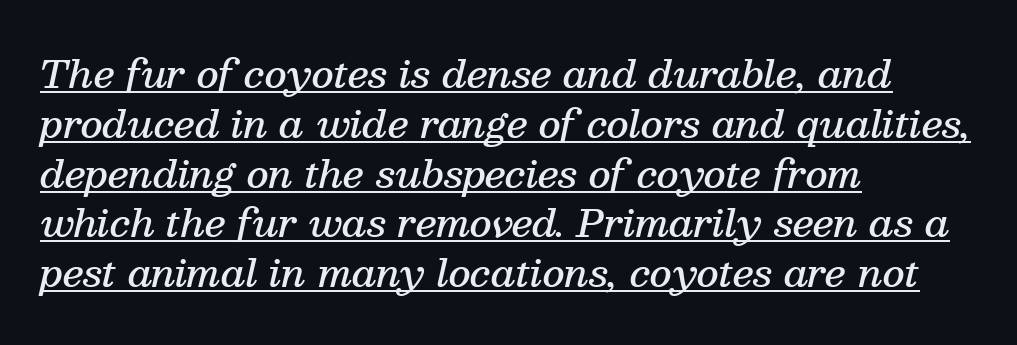
{"serif": "yes", "italic": "yes", "lean": "right", "slant_degrees": 13, "bold": "semi", "weight": "semibold", "width": "normal", "stroke_contrast": "medium", "x_height": "medium", "monospaced": "no", "underline": "yes", "align": "left", "line_spacing": "normal", "line_spacing_ratio": 1.31, "letter_spacing": "normal", "letter_spacing_em": 0.0, "glyph_px": 38}
